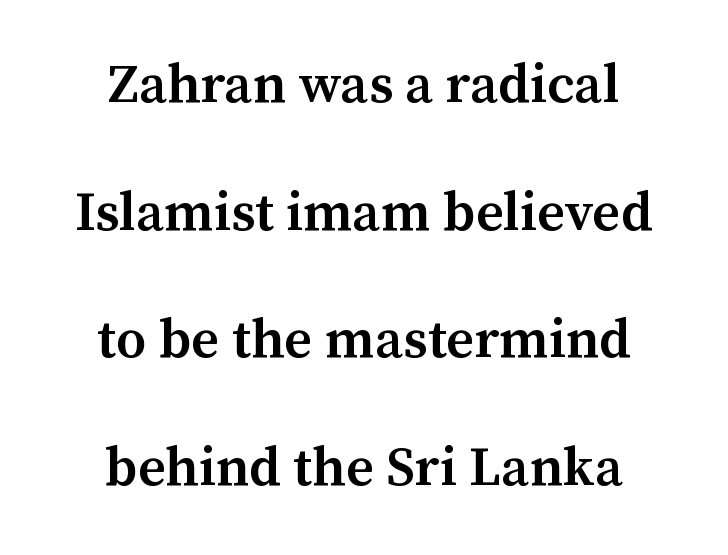
{"serif": "yes", "italic": "no", "bold": "semi", "weight": "semibold", "width": "normal", "stroke_contrast": "medium", "x_height": "medium", "monospaced": "no", "underline": "no", "align": "center", "line_spacing": "loose", "line_spacing_ratio": 2.32, "letter_spacing": "normal", "letter_spacing_em": 0.0, "glyph_px": 55}
